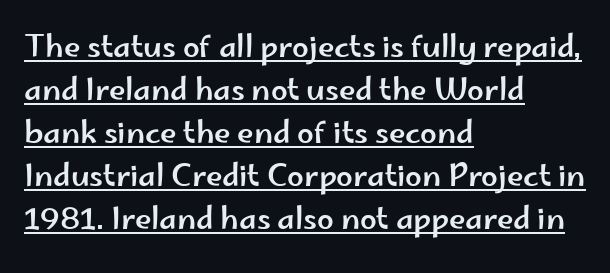
{"serif": "no", "italic": "no", "width": "wide", "stroke_contrast": "low", "x_height": "small", "monospaced": "no", "underline": "yes", "align": "left", "line_spacing": "normal", "line_spacing_ratio": 1.43, "letter_spacing": "normal", "letter_spacing_em": 0.0, "glyph_px": 30}
